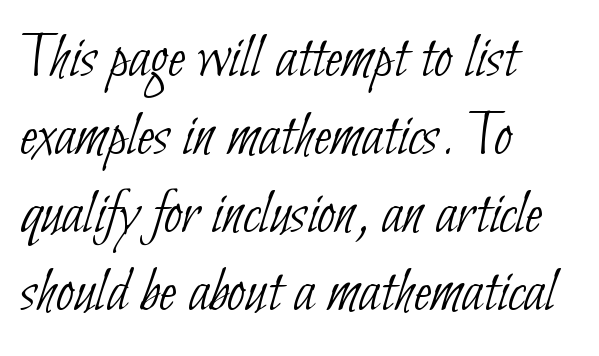
{"serif": "no", "bold": "no", "weight": "thin", "width": "condensed", "stroke_contrast": "low", "x_height": "small", "monospaced": "no", "underline": "no", "align": "left", "line_spacing_ratio": 1.22, "letter_spacing": "normal", "letter_spacing_em": 0.0, "glyph_px": 64}
